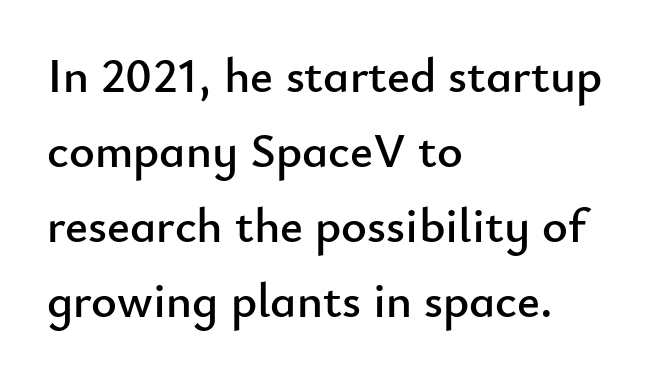
{"serif": "no", "italic": "no", "width": "normal", "stroke_contrast": "low", "x_height": "small", "monospaced": "no", "underline": "no", "align": "left", "line_spacing": "normal", "line_spacing_ratio": 1.53, "letter_spacing": "normal", "letter_spacing_em": 0.0, "glyph_px": 49}
